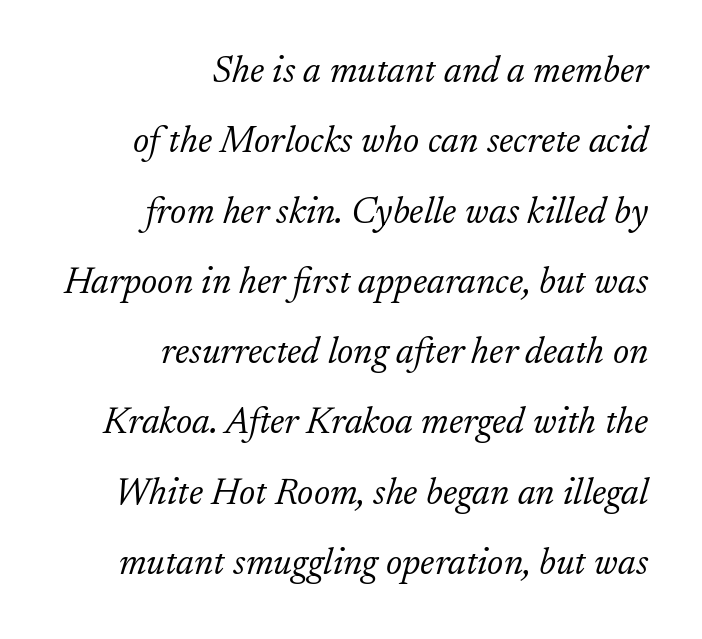
Q: Is the text bold? A: No.
Q: Is the text italic (slanted)? A: Yes, it leans right by about 17 degrees.
Q: Is the typeface a serif or a sans-serif typeface? A: Serif.
Q: Is the text underlined? A: No.
Q: How is the paragraph aligned? A: Right-aligned.
Q: Is the spacing between letters normal or unusually wide? A: Normal.
Q: Is the spacing between lines tight, normal or loose? A: Loose.
Q: Width (condensed, normal, or wide)? A: Normal.
Q: Stroke contrast? A: Low.
Q: x-height? A: Small.
Q: Monospaced? A: No.
